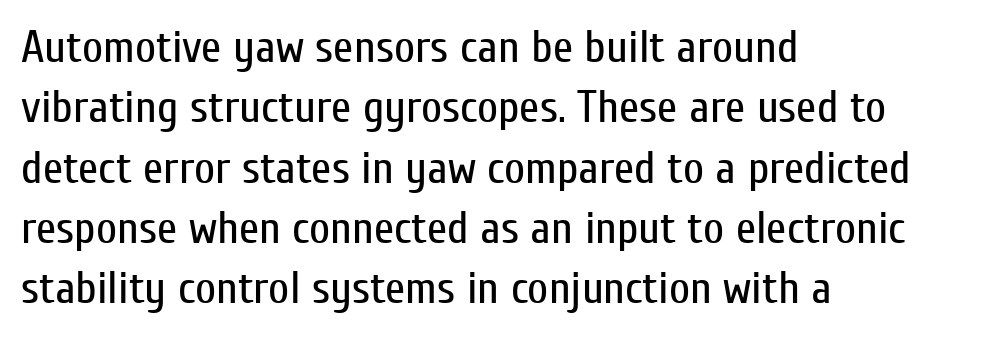
This rendering leaves character spacing at its baseline value. Whoever set this chose a conventional vertical rhythm. The ragged edge is on the right, which tells us the setting is flush left. You could not count columns in this text — the font is proportionally spaced.
